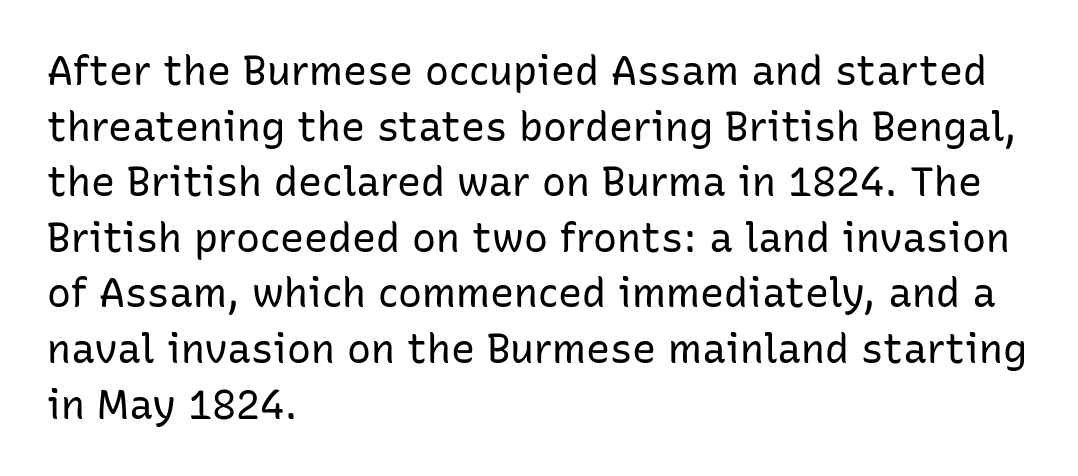
The lines in this sample share a left origin and differ only in where they stop. A typesetter would mark this as roman, not italic. The weight tops out at a normal text grade. This sample has the flowing, uneven cadence of proportional lettering.
